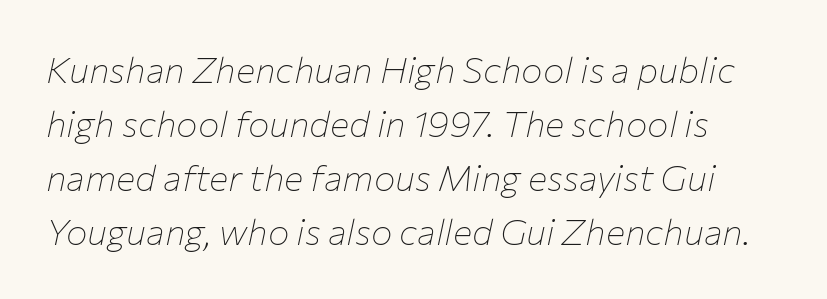
Q: Is the text bold? A: No.
Q: Is the text italic (slanted)? A: Yes, it leans right by about 12 degrees.
Q: Is the text underlined? A: No.
Q: Is the spacing between letters normal or unusually wide? A: Normal.
Q: Is the spacing between lines tight, normal or loose? A: Normal.
Q: Width (condensed, normal, or wide)? A: Normal.
Q: Stroke contrast? A: Low.
Q: x-height? A: Medium.
Q: Monospaced? A: No.
